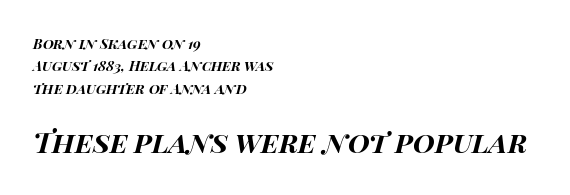
The image shows 28 px bold, wide type, italic (leaning right); set left-aligned, normal line spacing (1.59x), normal letter spacing, not underlined; the second (bottom) block is 2.0x larger; high stroke contrast and a large x-height.
